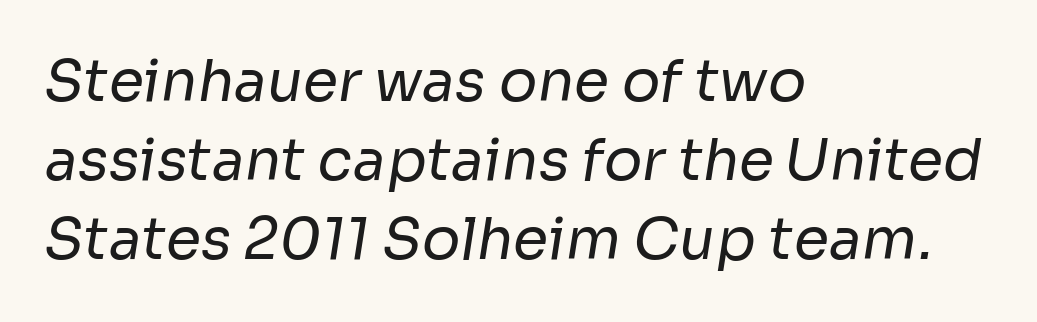
{"serif": "no", "bold": "no", "weight": "regular", "width": "normal", "stroke_contrast": "low", "x_height": "medium", "monospaced": "no", "underline": "no", "align": "left", "line_spacing": "normal", "line_spacing_ratio": 1.39, "letter_spacing": "normal", "letter_spacing_em": 0.0, "glyph_px": 57}
